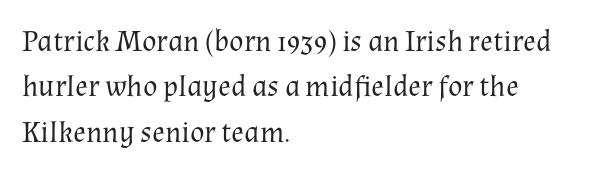
{"serif": "yes", "italic": "no", "bold": "no", "weight": "regular", "width": "normal", "stroke_contrast": "medium", "x_height": "medium", "monospaced": "no", "underline": "no", "align": "left", "line_spacing": "normal", "line_spacing_ratio": 1.51, "letter_spacing": "normal", "letter_spacing_em": 0.0, "glyph_px": 30}
